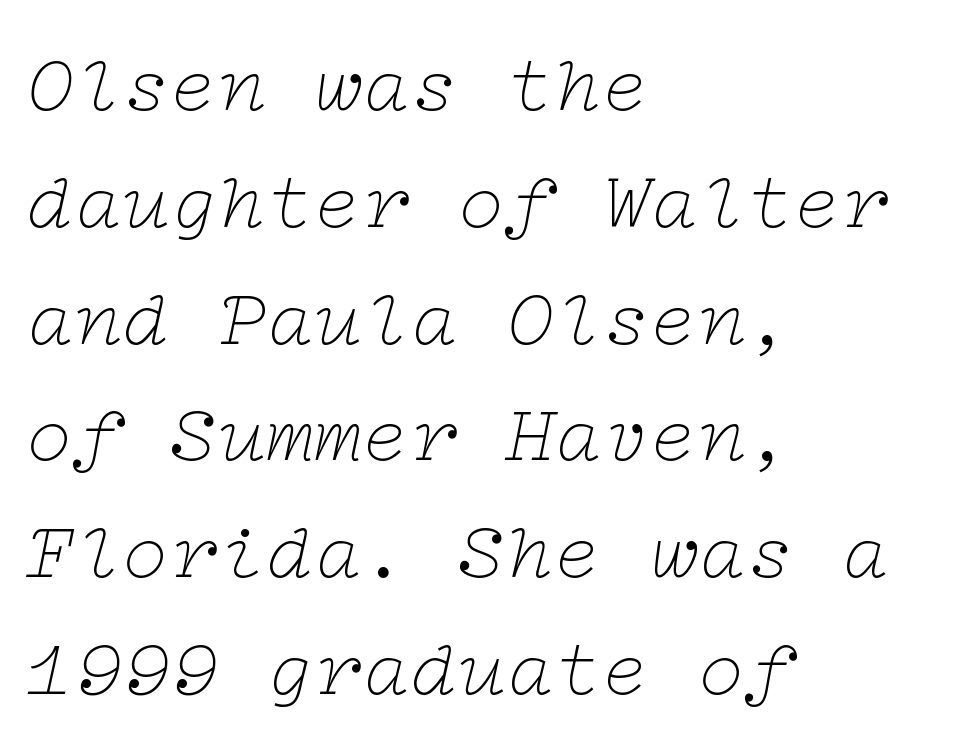
The image shows 80 px thin, wide serif type, italic (leaning right); set left-aligned, normal line spacing (1.46x), normal letter spacing, not underlined; low stroke contrast and a medium x-height.
